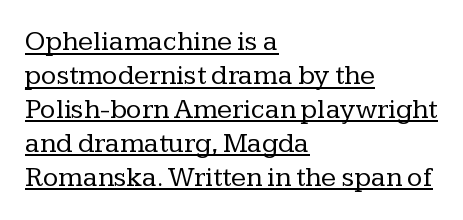
Q: Is the text bold? A: No.
Q: Is the text italic (slanted)? A: No, it is upright.
Q: Is the typeface a serif or a sans-serif typeface? A: Serif.
Q: Is the text underlined? A: Yes.
Q: How is the paragraph aligned? A: Left-aligned.
Q: Is the spacing between letters normal or unusually wide? A: Normal.
Q: Width (condensed, normal, or wide)? A: Normal.
Q: Stroke contrast? A: Low.
Q: x-height? A: Medium.
Q: Monospaced? A: No.
